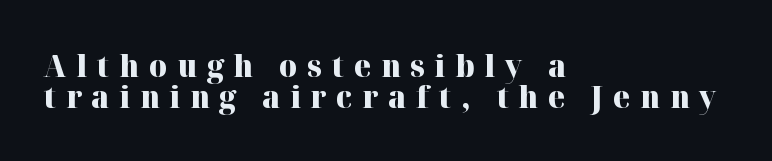
Successive baselines arrive quickly, one right under another. This sample has the flowing, uneven cadence of proportional lettering. Type style note: has serifs. Its strokes are broad and dark, the hallmark of bold type. The tracking reads as deliberately expanded to a designer's eye. Posture: straight, roman, zero tilt.
